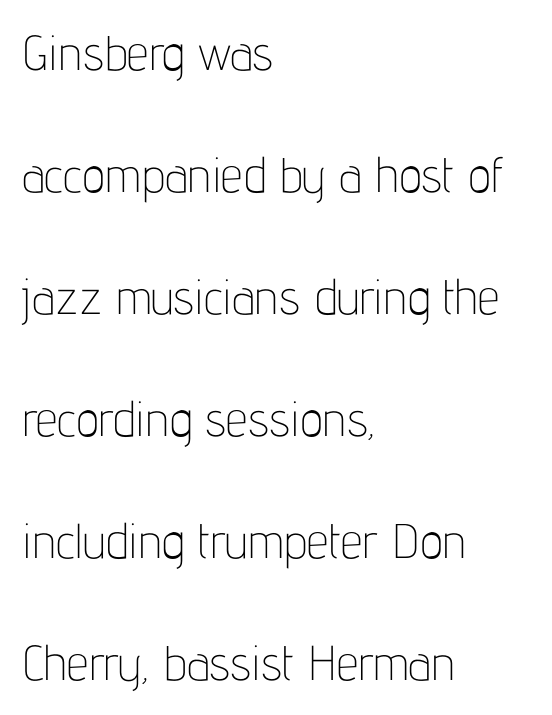
The image shows 49 px thin, condensed sans-serif type, upright; set left-aligned, loose line spacing (2.49x), normal letter spacing, not underlined; low stroke contrast and a medium x-height.
